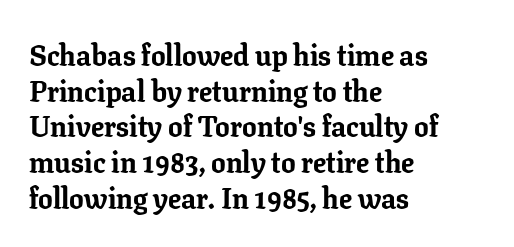
Q: Is the text bold? A: Yes.
Q: Is the text italic (slanted)? A: No, it is upright.
Q: Is the typeface a serif or a sans-serif typeface? A: Serif.
Q: Is the text underlined? A: No.
Q: How is the paragraph aligned? A: Left-aligned.
Q: Is the spacing between letters normal or unusually wide? A: Normal.
Q: Width (condensed, normal, or wide)? A: Normal.
Q: Stroke contrast? A: Low.
Q: x-height? A: Medium.
Q: Monospaced? A: No.
